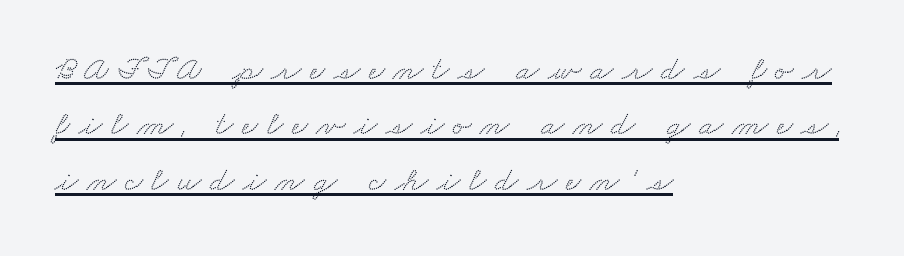
{"serif": "yes", "width": "wide", "stroke_contrast": "medium", "x_height": "small", "monospaced": "no", "underline": "yes", "align": "left", "line_spacing": "normal", "line_spacing_ratio": 1.63, "letter_spacing": "wide", "letter_spacing_em": 0.26, "glyph_px": 34}
